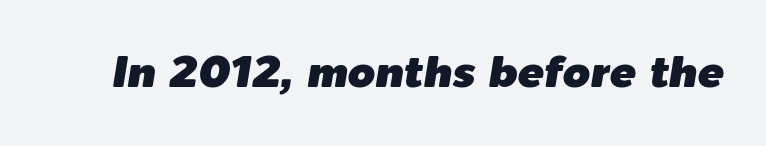
The image shows 44 px text type, italic (leaning right); set normal letter spacing, not underlined; low stroke contrast and a medium x-height.
